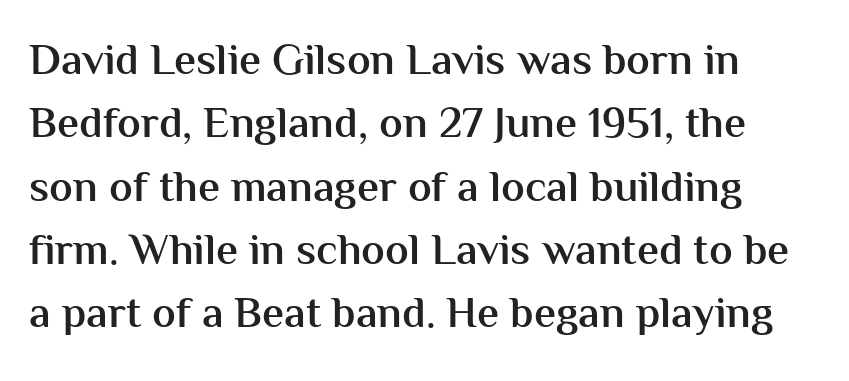
Q: Is the text bold? A: Semi-bold.
Q: Is the text italic (slanted)? A: No, it is upright.
Q: Is the typeface a serif or a sans-serif typeface? A: Sans-serif.
Q: Is the text underlined? A: No.
Q: How is the paragraph aligned? A: Left-aligned.
Q: Is the spacing between letters normal or unusually wide? A: Normal.
Q: Is the spacing between lines tight, normal or loose? A: Normal.
Q: Width (condensed, normal, or wide)? A: Normal.
Q: Stroke contrast? A: Medium.
Q: x-height? A: Medium.
Q: Monospaced? A: No.
